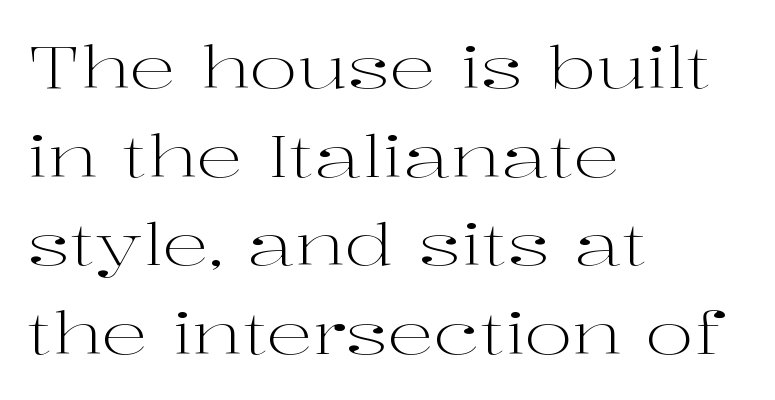
The image shows 58 px light, wide serif type, upright; set left-aligned, normal line spacing (1.53x), normal letter spacing, not underlined; high stroke contrast and a medium x-height.
